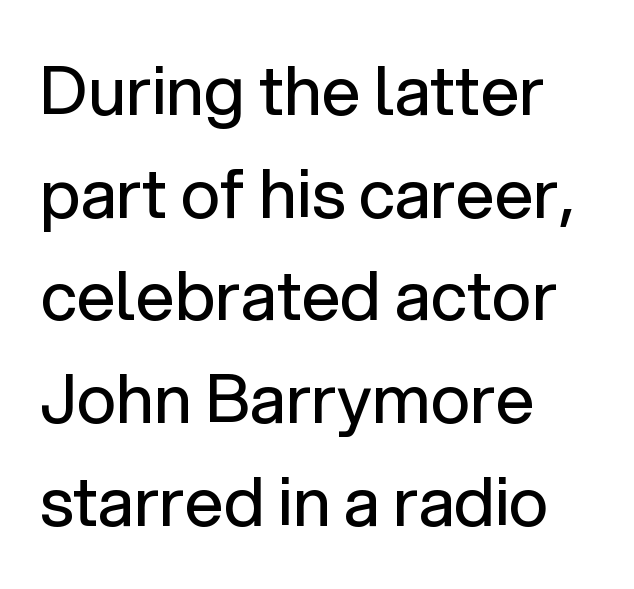
Q: Is the text bold? A: No.
Q: Is the text italic (slanted)? A: No, it is upright.
Q: Is the typeface a serif or a sans-serif typeface? A: Sans-serif.
Q: Is the text underlined? A: No.
Q: How is the paragraph aligned? A: Left-aligned.
Q: Is the spacing between letters normal or unusually wide? A: Normal.
Q: Is the spacing between lines tight, normal or loose? A: Normal.
Q: Width (condensed, normal, or wide)? A: Normal.
Q: Stroke contrast? A: Low.
Q: x-height? A: Medium.
Q: Monospaced? A: No.
